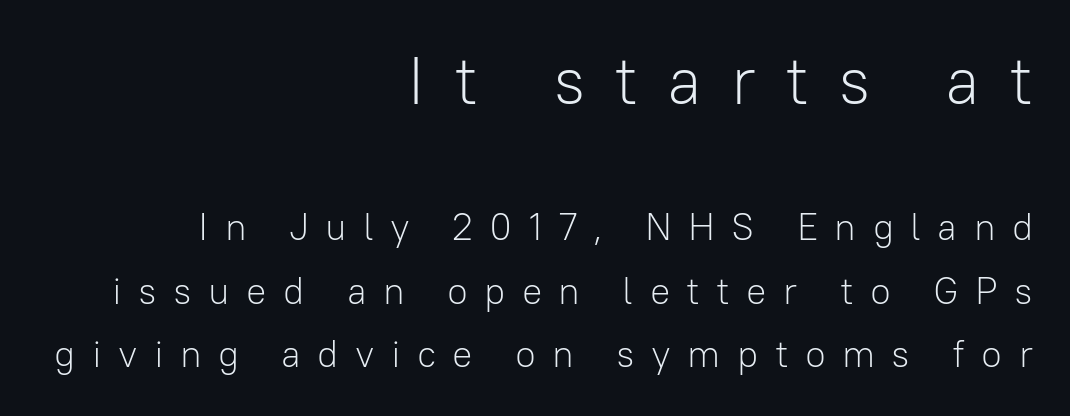
Teacher's note: observe the even right margin — that is flush-right alignment. Check the space under the baseline: it is left empty. Italic? Not at all — the glyphs are vertical. This sample has the flowing, uneven cadence of proportional lettering. The passage shown begins with its larger block and ends with its smaller one.
